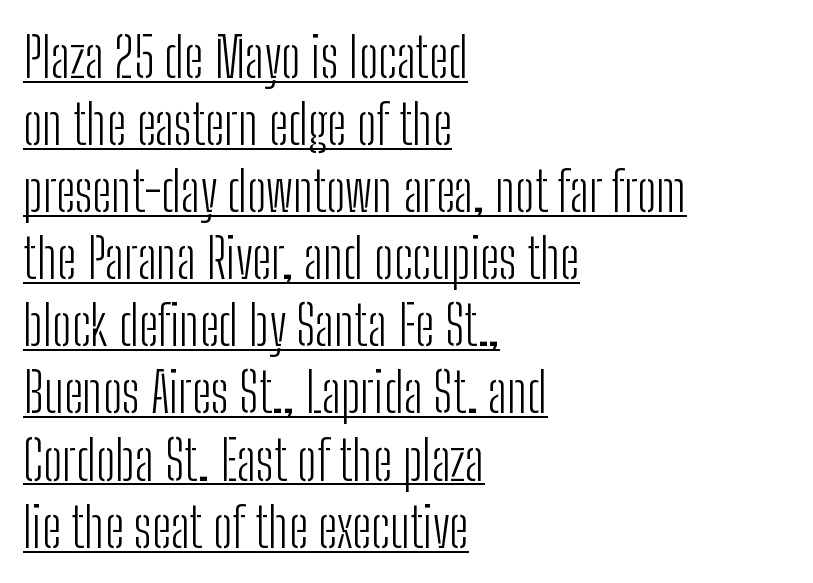
This sample uses an upright cut, with every glyph sitting square on the baseline. Like a heading marked for emphasis, these lines bear an underscore. Caption: standard tracking, unaltered. Which margin do the lines hug? The left one — the right edge is uneven. Nope, no serifs anywhere on these letters. The weight tops out at a normal text grade.
